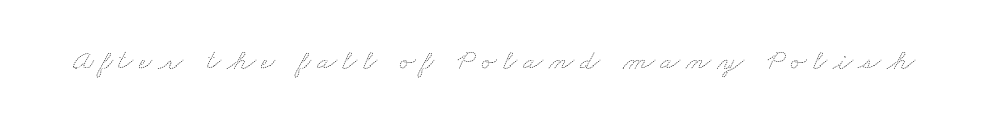
{"bold": "no", "weight": "thin", "width": "wide", "stroke_contrast": "medium", "x_height": "small", "monospaced": "no", "underline": "no", "letter_spacing": "wide", "letter_spacing_em": 0.2, "glyph_px": 29}
